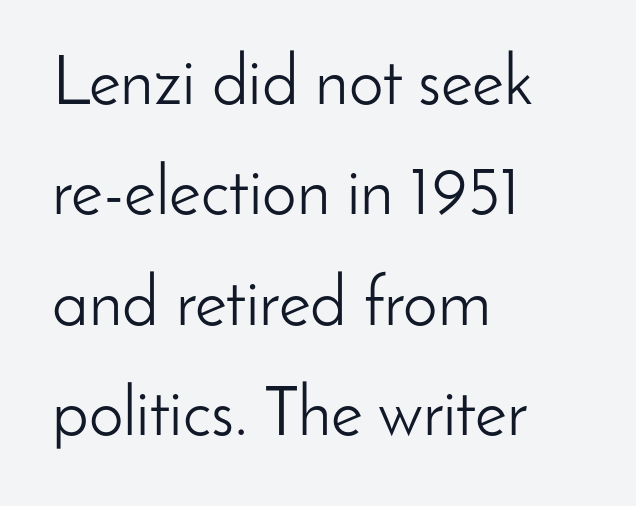
{"serif": "no", "italic": "no", "bold": "no", "weight": "light", "width": "normal", "stroke_contrast": "low", "x_height": "small", "monospaced": "no", "underline": "no", "align": "left", "line_spacing": "normal", "line_spacing_ratio": 1.6, "letter_spacing": "normal", "letter_spacing_em": 0.0, "glyph_px": 69}
